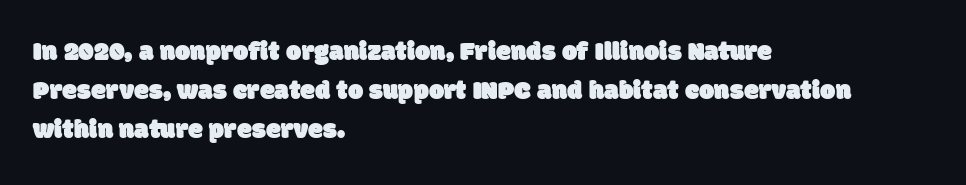
Q: Is the text underlined? A: No.
Q: How is the paragraph aligned? A: Left-aligned.
Q: Is the spacing between letters normal or unusually wide? A: Normal.
Q: Is the spacing between lines tight, normal or loose? A: Normal.
